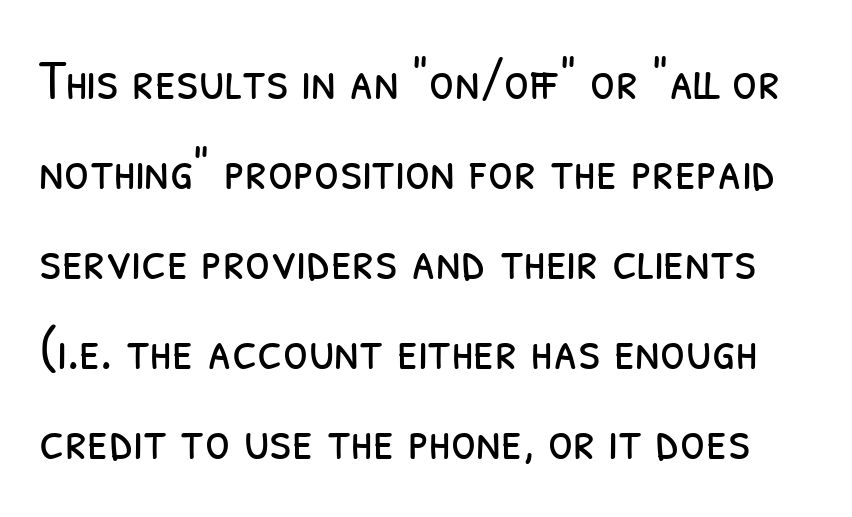
{"serif": "no", "bold": "no", "weight": "light", "width": "condensed", "stroke_contrast": "low", "x_height": "medium", "monospaced": "no", "underline": "no", "line_spacing": "normal", "line_spacing_ratio": 1.58, "letter_spacing": "normal", "letter_spacing_em": 0.0, "glyph_px": 57}
